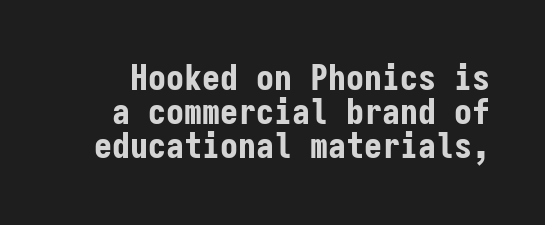
The space directly below the letters is spotless. A typesetter would call this monospace, since all characters share one set width. Notice how thick the strokes are: this is what a full bold looks like. Nothing unusual about the tracking: characters are spaced as the font intends. The designer went with a sans here, leaving each stem footless. If you drew a line through each stem, it would be perfectly vertical.
